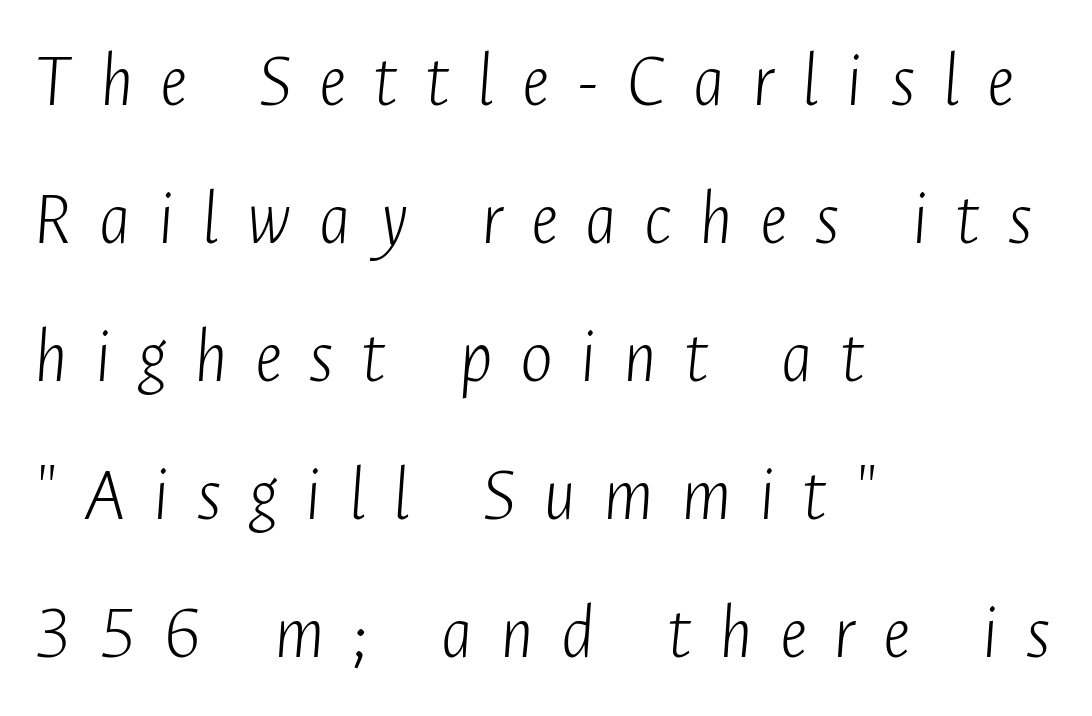
Q: Is the text bold? A: No.
Q: Is the text italic (slanted)? A: Yes, it leans right by about 4 degrees.
Q: Is the text underlined? A: No.
Q: How is the paragraph aligned? A: Left-aligned.
Q: Is the spacing between letters normal or unusually wide? A: Unusually wide.
Q: Width (condensed, normal, or wide)? A: Condensed.
Q: Stroke contrast? A: Low.
Q: x-height? A: Medium.
Q: Monospaced? A: No.
